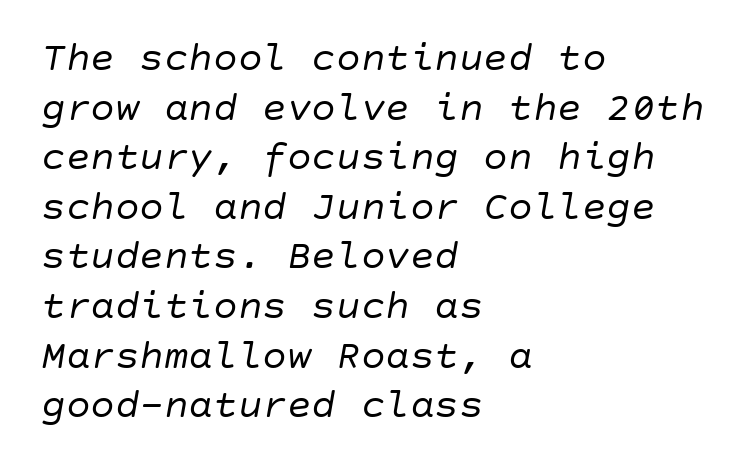
Short note: letters normally spaced. The font sits on the lighter half of the weight spectrum, regular included. Check the space under the baseline: it is left empty. This sample uses an oblique cut, with every glyph tilted off the vertical. Short and long lines alike share a common starting point at left.
